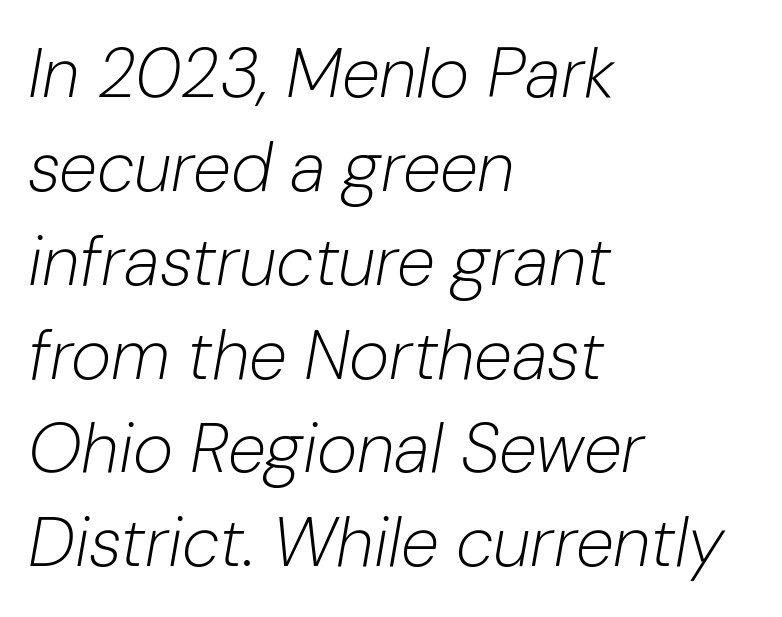
Q: Is the text bold? A: No.
Q: Is the text italic (slanted)? A: Yes, it leans right by about 10 degrees.
Q: Is the text underlined? A: No.
Q: How is the paragraph aligned? A: Left-aligned.
Q: Is the spacing between letters normal or unusually wide? A: Normal.
Q: Is the spacing between lines tight, normal or loose? A: Normal.
Q: Width (condensed, normal, or wide)? A: Normal.
Q: Stroke contrast? A: Low.
Q: x-height? A: Medium.
Q: Monospaced? A: No.
